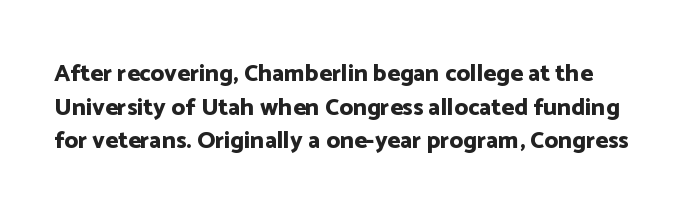
The image shows 24 px bold type, upright; set normal line spacing (1.4x), normal letter spacing, not underlined.
